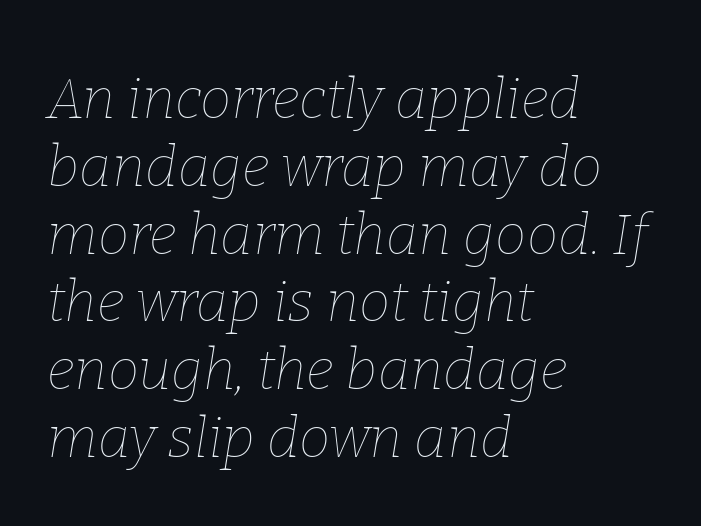
Q: Is the text bold? A: No.
Q: Is the text italic (slanted)? A: Yes, it leans right by about 9 degrees.
Q: Is the text underlined? A: No.
Q: How is the paragraph aligned? A: Left-aligned.
Q: Is the spacing between letters normal or unusually wide? A: Normal.
Q: Width (condensed, normal, or wide)? A: Normal.
Q: Stroke contrast? A: Low.
Q: x-height? A: Medium.
Q: Monospaced? A: No.
